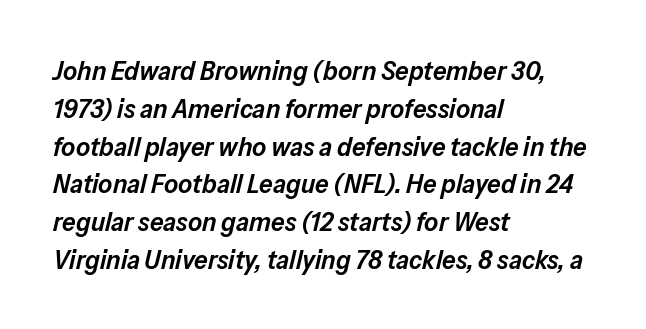
The image shows 27 px text type, italic (leaning right); set left-aligned, normal line spacing (1.4x), normal letter spacing, not underlined.
